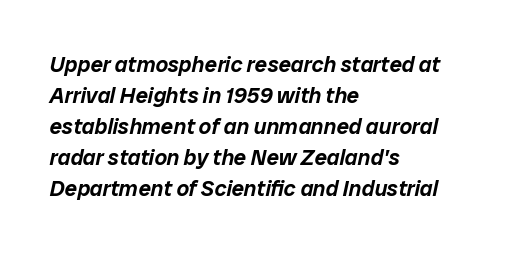
The image shows 22 px text type, italic (leaning right); set left-aligned, normal line spacing (1.41x), normal letter spacing, not underlined.
